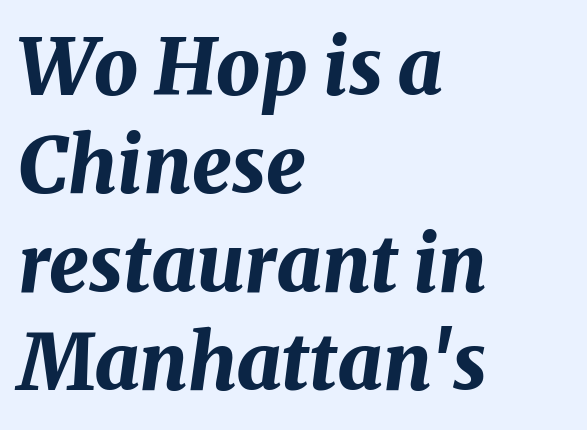
The image shows 78 px bold type, italic (leaning right); set left-aligned, normal line spacing (1.26x), normal letter spacing, not underlined; medium stroke contrast and a medium x-height.
